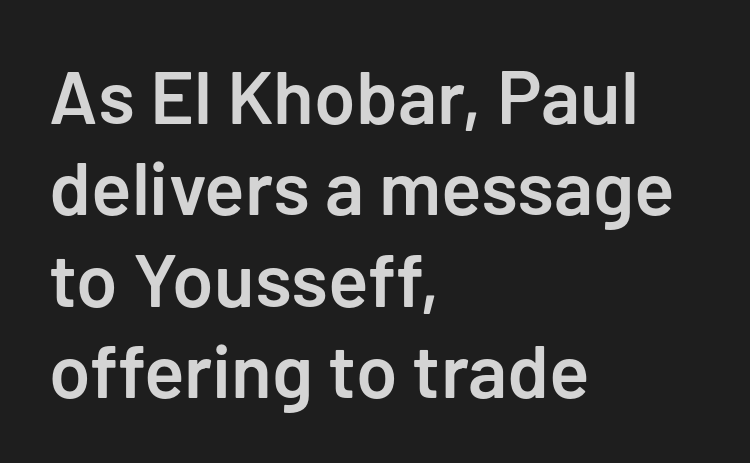
The image shows 75 px semibold sans-serif type, upright; set left-aligned, line spacing 1.22x, normal letter spacing, not underlined; low stroke contrast and a medium x-height.
